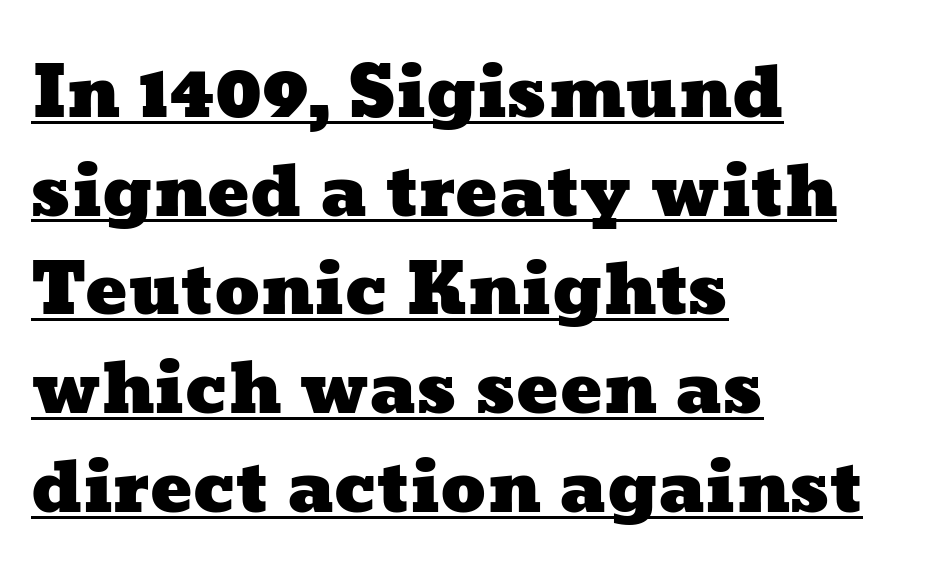
Spacing verdict: proportional, widths tailored to each character. The compositor pushed each line to the left boundary. Default kerning and tracking; the words read as compact shapes. Every word sits above its own underline. Interline gaps are of average width in this sample.
